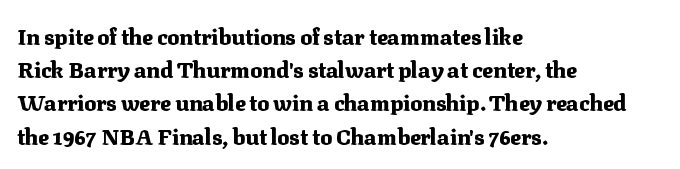
Leading matches the norm, producing a regular column. The area under the type is left untouched. Does extra space separate the letters? No, they use regular spacing. These lines were composed using upright roman letters.
